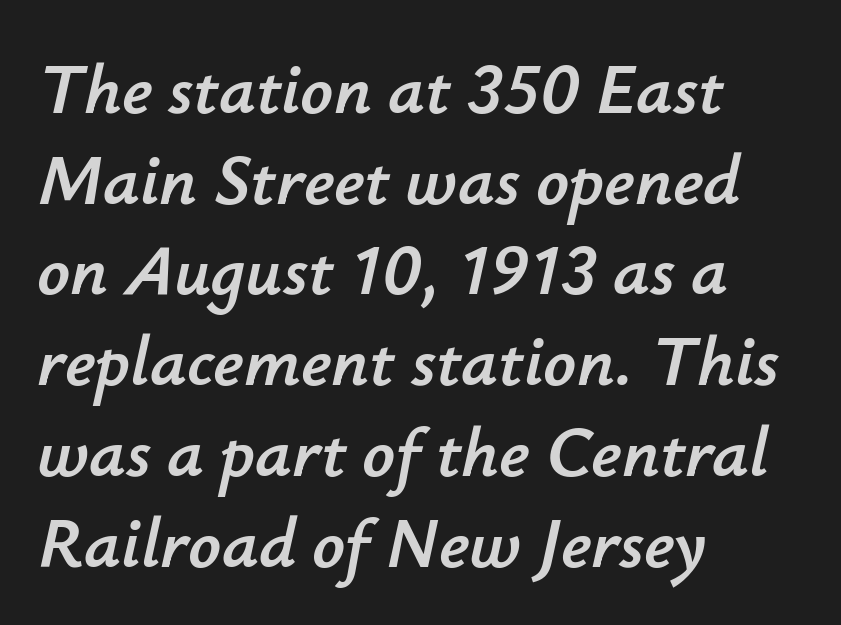
Q: Is the text italic (slanted)? A: Yes, it leans right by about 12 degrees.
Q: Is the text underlined? A: No.
Q: How is the paragraph aligned? A: Left-aligned.
Q: Is the spacing between letters normal or unusually wide? A: Normal.
Q: Is the spacing between lines tight, normal or loose? A: Normal.
Q: Width (condensed, normal, or wide)? A: Normal.
Q: Stroke contrast? A: Low.
Q: x-height? A: Small.
Q: Monospaced? A: No.
